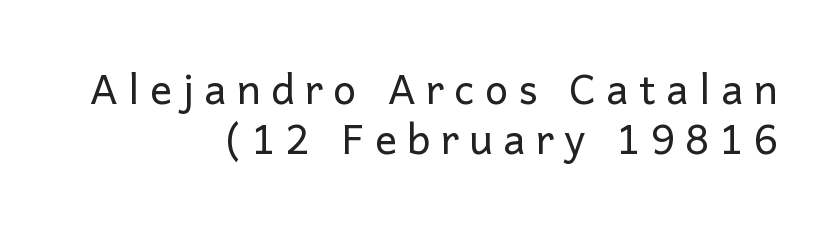
This sample is right-justified, so line beginnings fall wherever the words allow. The type sits square on the baseline with zero lean. The type is letterspaced generously, with wide tracking. Looks like regular typesetting: each glyph gets only the width it needs.
